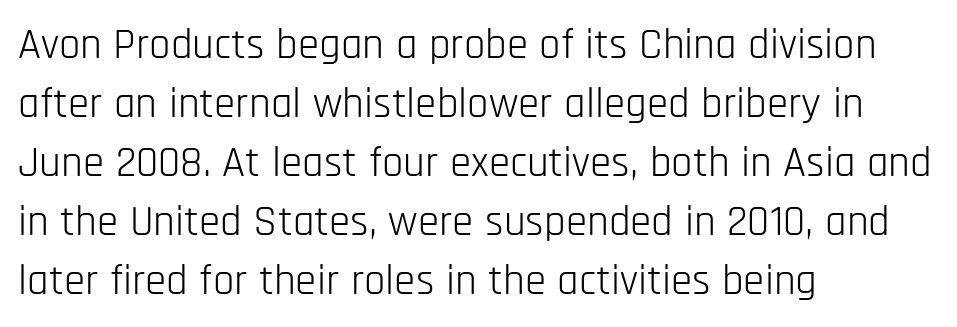
Q: Is the text bold? A: No.
Q: Is the text italic (slanted)? A: No, it is upright.
Q: Is the typeface a serif or a sans-serif typeface? A: Sans-serif.
Q: Is the text underlined? A: No.
Q: How is the paragraph aligned? A: Left-aligned.
Q: Is the spacing between letters normal or unusually wide? A: Normal.
Q: Is the spacing between lines tight, normal or loose? A: Normal.
Q: Width (condensed, normal, or wide)? A: Condensed.
Q: Stroke contrast? A: Low.
Q: x-height? A: Large.
Q: Monospaced? A: No.
